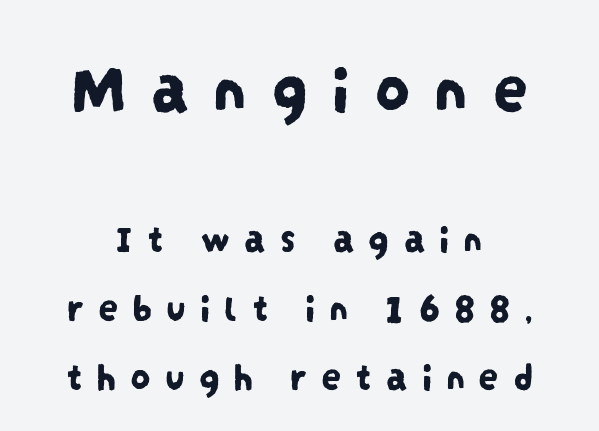
A clean baseline with only descenders dipping below it. The typesetter chose a symmetrical, centered arrangement here. The gaps between neighbouring characters are conspicuously large. To sum up the face: it is a sans, with no serifs. Type size steps down from the first block to the second. This sample has the flowing, uneven cadence of proportional lettering.
